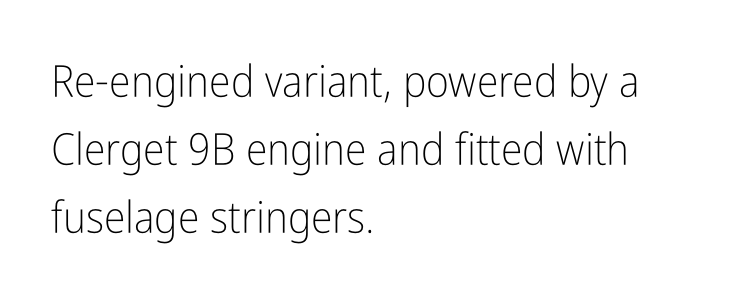
The tracking reads as untouched default to a designer's eye. Is this a sans? Yes — the strokes have no serifs. Summary of vertical rhythm: regular, with standard interline spacing. Any mark beneath the type? The region is blank. Proportional: the letters do not fall into vertical columns.
